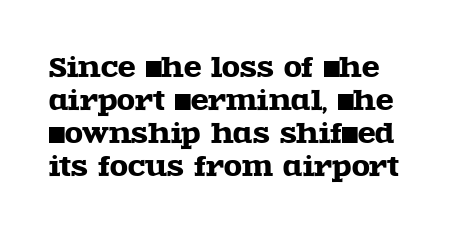
{"italic": "no", "underline": "no", "line_spacing": "normal", "line_spacing_ratio": 1.27, "letter_spacing": "normal", "letter_spacing_em": 0.0, "glyph_px": 26}
